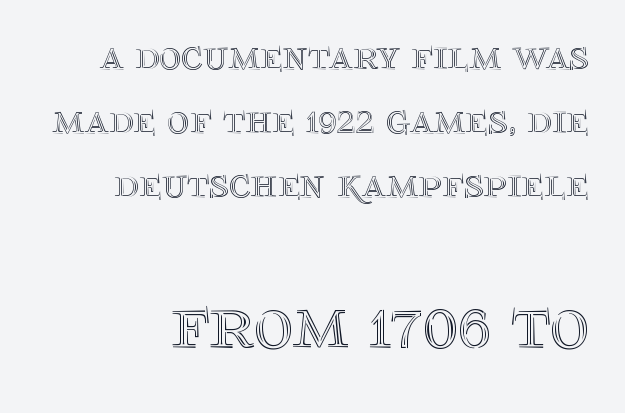
{"italic": "no", "width": "normal", "x_height": "large", "monospaced": "no", "underline": "no", "line_spacing": "normal", "line_spacing_ratio": 1.49, "letter_spacing": "normal", "letter_spacing_em": 0.0, "larger_block": "second", "size_ratio": 1.77, "glyph_px": 76}
